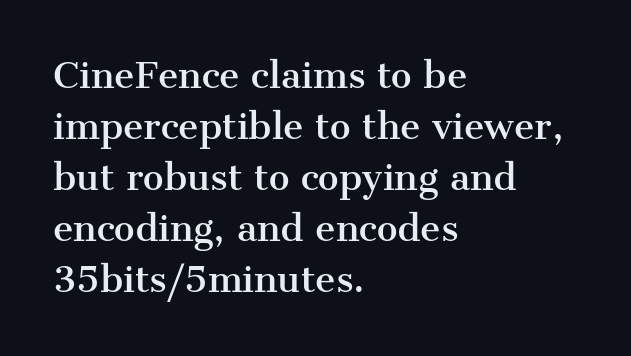
{"serif": "yes", "italic": "no", "width": "normal", "stroke_contrast": "medium", "x_height": "medium", "monospaced": "no", "underline": "no", "align": "left", "line_spacing": "normal", "line_spacing_ratio": 1.46, "letter_spacing": "normal", "letter_spacing_em": 0.0, "glyph_px": 35}
